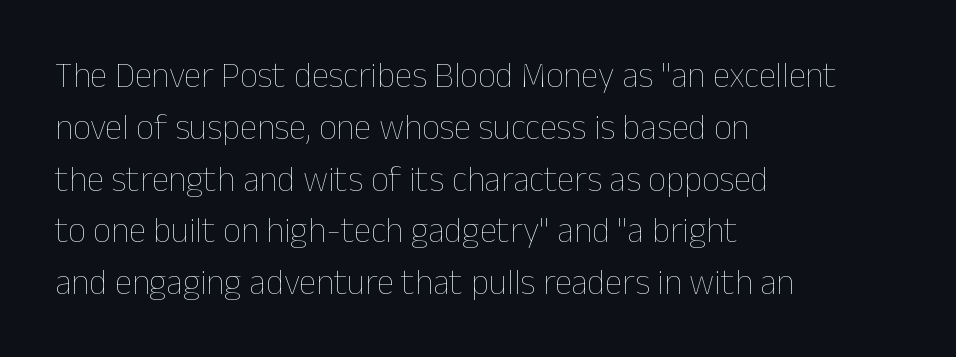
Q: Is the text bold? A: No.
Q: Is the text italic (slanted)? A: No, it is upright.
Q: Is the text underlined? A: No.
Q: How is the paragraph aligned? A: Left-aligned.
Q: Is the spacing between letters normal or unusually wide? A: Normal.
Q: Is the spacing between lines tight, normal or loose? A: Normal.
Q: Width (condensed, normal, or wide)? A: Normal.
Q: Stroke contrast? A: Low.
Q: x-height? A: Medium.
Q: Monospaced? A: No.
